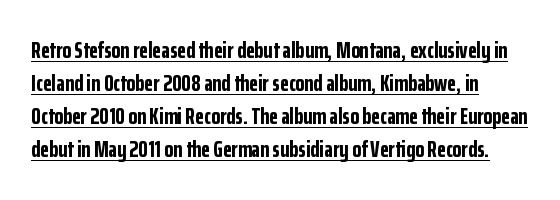
The image shows 23 px bold type, upright; set left-aligned, normal line spacing (1.44x), normal letter spacing, underlined.
